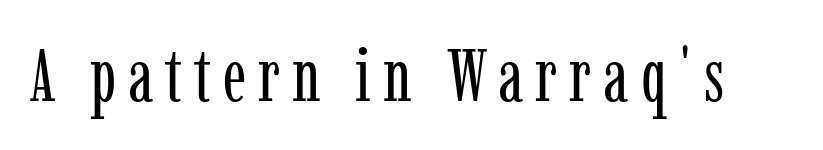
Varying glyph widths throughout — classic text-font behaviour. The specimen reads as upright at a glance. Unmarked baselines from the first word to the last. This is serif lettering, the kind often seen in printed books. Think standard paragraph weight, or any step lighter than that.
